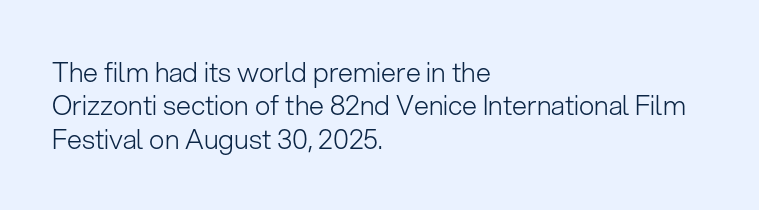
The image shows 27 px text type, upright; set left-aligned, line spacing 1.24x, normal letter spacing, not underlined.
